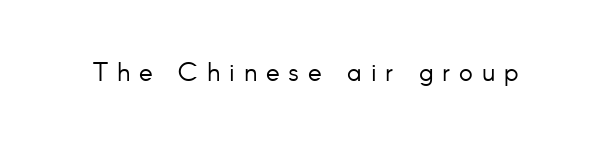
Type without underlining. The strokes carry an ordinary text weight at most. This is roman type, the default non-slanted kind. The letters are spread apart with noticeably loose tracking.
